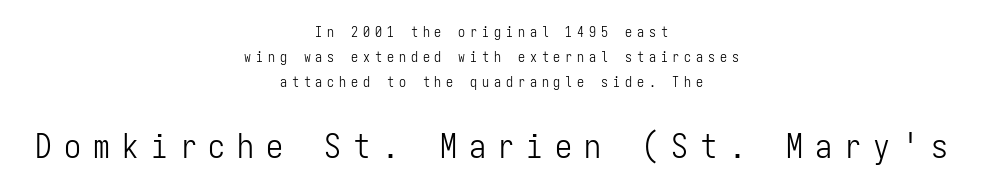
The image shows 34 px light, condensed sans-serif type, upright, monospaced; set centered, line spacing 1.77x, unusually wide letter spacing (+0.35 em), not underlined; the second (bottom) block is 2.43x larger; low stroke contrast and a medium x-height.
